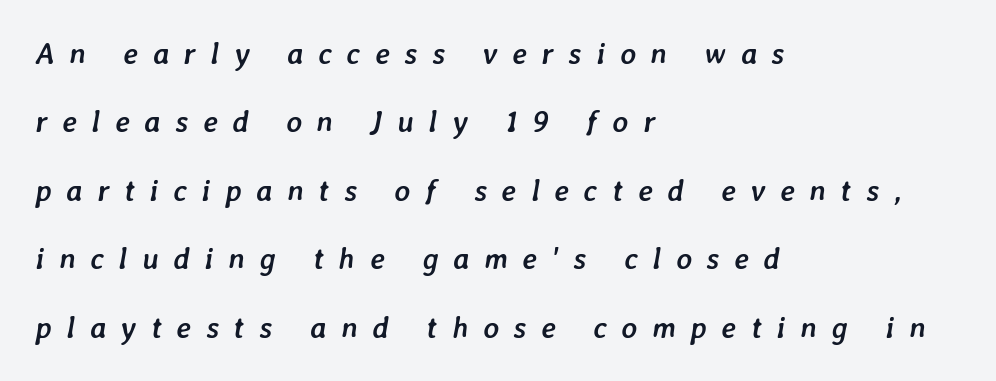
The image shows 30 px semibold type, italic (leaning right); set left-aligned, loose line spacing (2.28x), unusually wide letter spacing (+0.49 em), not underlined; low stroke contrast and a medium x-height.
